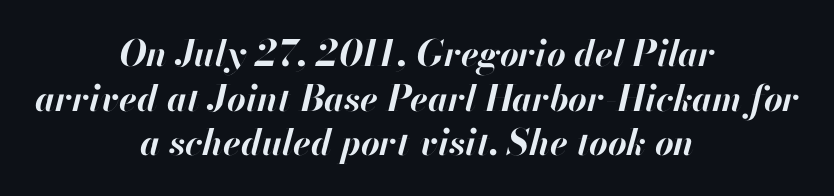
{"italic": "yes", "lean": "right", "slant_degrees": 13, "bold": "yes", "weight": "bold", "width": "normal", "stroke_contrast": "high", "x_height": "small", "monospaced": "no", "underline": "no", "align": "center", "line_spacing_ratio": 1.24, "letter_spacing": "normal", "letter_spacing_em": 0.0, "glyph_px": 36}
